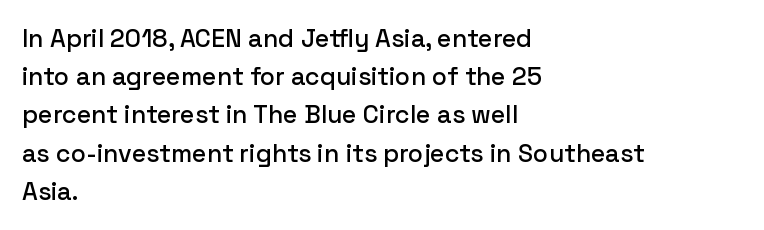
Q: Is the text italic (slanted)? A: No, it is upright.
Q: Is the text underlined? A: No.
Q: How is the paragraph aligned? A: Left-aligned.
Q: Is the spacing between letters normal or unusually wide? A: Normal.
Q: Is the spacing between lines tight, normal or loose? A: Normal.
